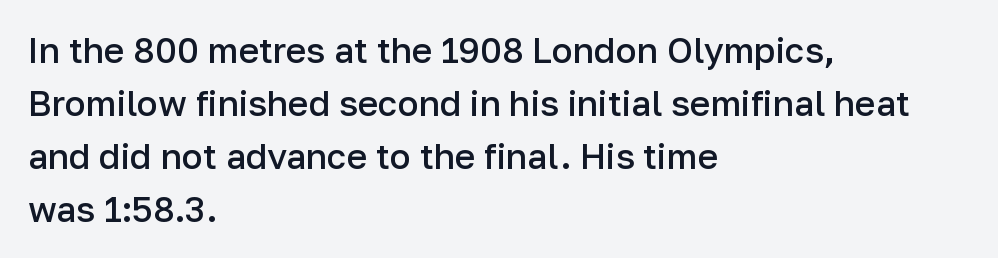
The image shows 35 px semibold sans-serif type, upright; set left-aligned, normal line spacing (1.51x), normal letter spacing, not underlined; low stroke contrast and a medium x-height.
